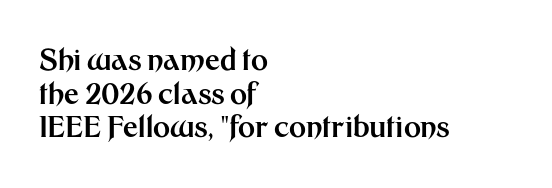
{"serif": "no", "italic": "no", "bold": "yes", "weight": "bold", "width": "normal", "stroke_contrast": "medium", "x_height": "medium", "monospaced": "no", "underline": "no", "align": "left", "line_spacing_ratio": 1.16, "letter_spacing": "normal", "letter_spacing_em": 0.0, "glyph_px": 29}
